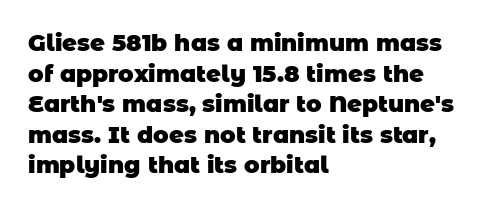
The image shows 23 px bold type; set left-aligned, normal line spacing (1.33x), normal letter spacing, not underlined.
